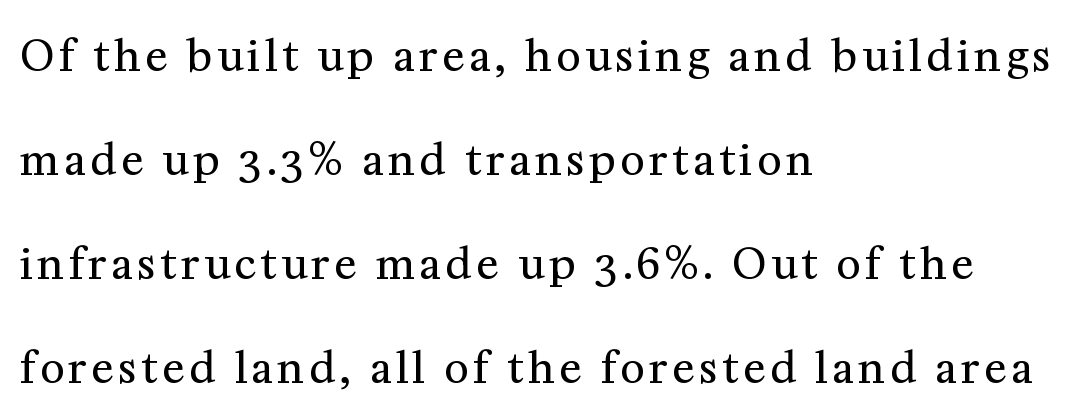
{"serif": "yes", "italic": "no", "bold": "no", "weight": "regular", "width": "normal", "stroke_contrast": "medium", "x_height": "medium", "monospaced": "no", "underline": "no", "align": "left", "line_spacing": "loose", "line_spacing_ratio": 2.48, "glyph_px": 42}
